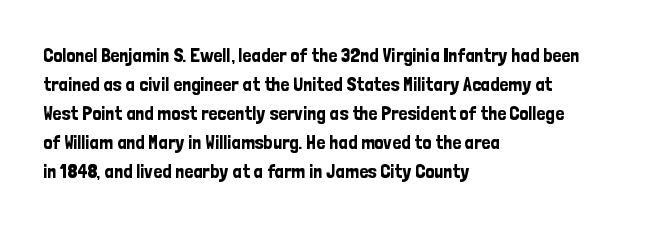
Rows of type keep a routine distance in the vertical direction. Is the block centered? No — it sits flush against the left margin. No italicization has been applied; the sample stays upright. Letters rest on an invisible, unmarked baseline.
